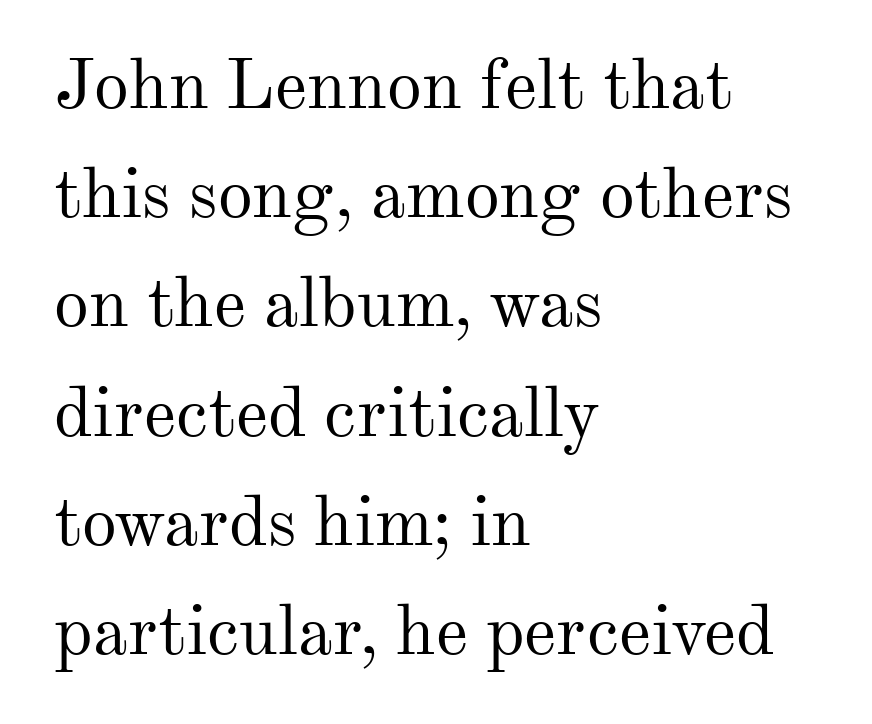
{"serif": "yes", "italic": "no", "bold": "no", "weight": "regular", "width": "normal", "stroke_contrast": "medium", "x_height": "small", "monospaced": "no", "underline": "no", "align": "left", "line_spacing": "normal", "line_spacing_ratio": 1.56, "letter_spacing": "normal", "letter_spacing_em": 0.0, "glyph_px": 70}
